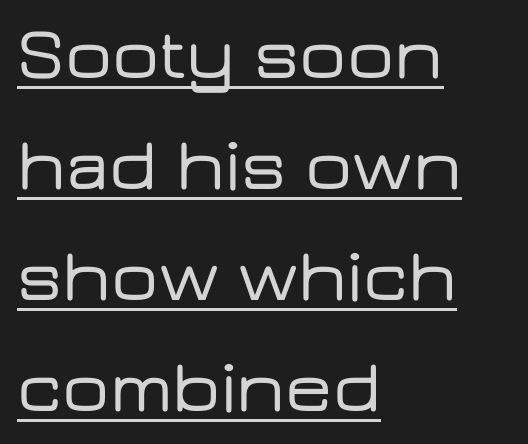
{"serif": "no", "italic": "no", "width": "wide", "stroke_contrast": "low", "x_height": "medium", "monospaced": "no", "underline": "yes", "align": "left", "line_spacing": "normal", "line_spacing_ratio": 1.5, "letter_spacing": "normal", "letter_spacing_em": 0.0, "glyph_px": 74}
